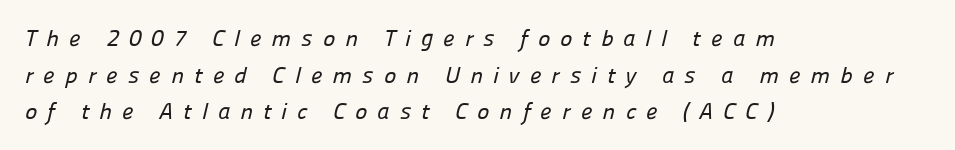
One glance says typical: line gaps are just what's usual. Unmarked baselines from the first word to the last. Teacher's note: observe the even left margin — that is flush-left alignment. Look at the tracking — it's clearly loosened, letters drifting apart.
